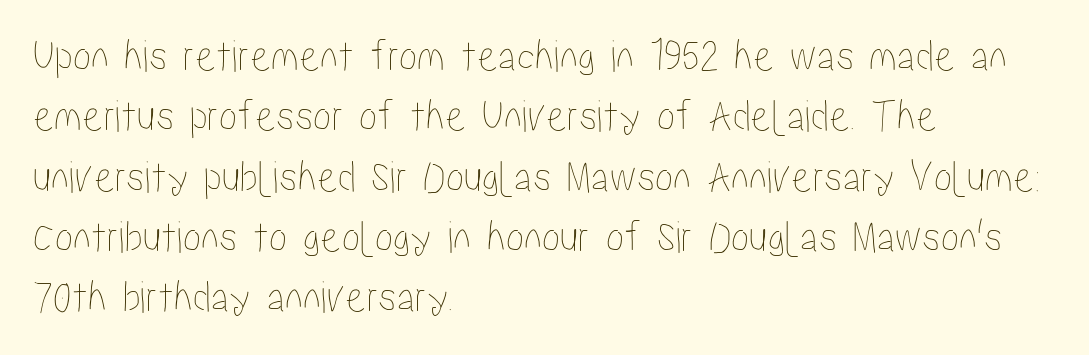
The letterforms sit shoulder to shoulder at normal distance. Successive baselines arrive at the customary interval. Is the block centered? No — it sits flush against the left margin. Varying glyph widths throughout — classic text-font behaviour. Posture: upright roman.
